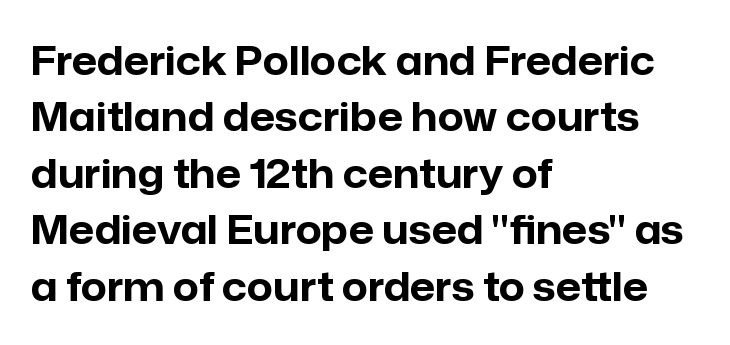
The image shows 40 px bold sans-serif type, upright; set left-aligned, normal line spacing (1.41x), normal letter spacing, not underlined; low stroke contrast and a medium x-height.
